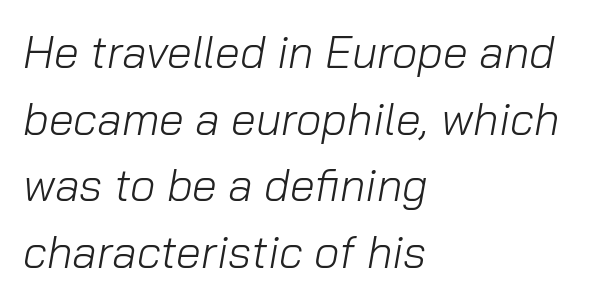
{"italic": "yes", "lean": "right", "slant_degrees": 10, "bold": "no", "weight": "light", "width": "normal", "stroke_contrast": "low", "x_height": "medium", "monospaced": "no", "underline": "no", "align": "left", "line_spacing": "normal", "line_spacing_ratio": 1.48, "letter_spacing": "normal", "letter_spacing_em": 0.0, "glyph_px": 45}
